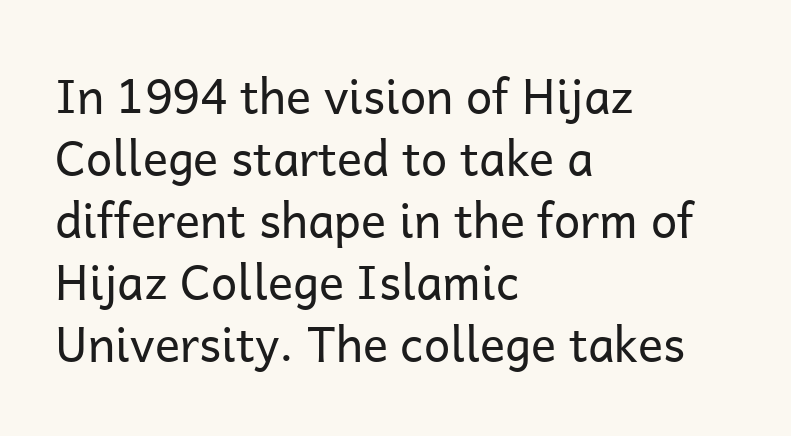
The font sits on the lighter half of the weight spectrum, regular included. The rag falls on the right side of this text block. Proportional: the letters do not fall into vertical columns. Observe the ordinary spacing: letters are neighbours, not strangers. The type sits square on the baseline with zero lean.
